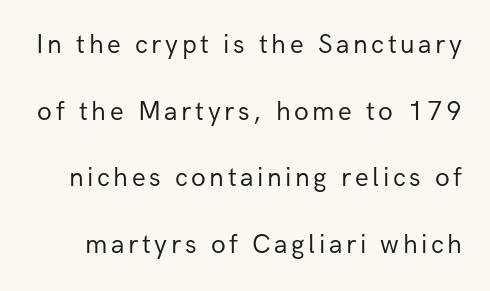
{"italic": "no", "bold": "no", "underline": "no", "line_spacing": "loose", "line_spacing_ratio": 2.47, "glyph_px": 27}
